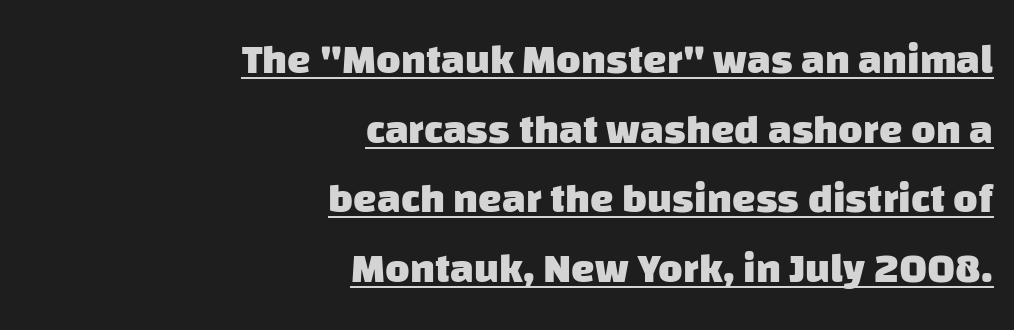
Q: Is the text bold? A: Yes.
Q: Is the typeface a serif or a sans-serif typeface? A: Sans-serif.
Q: Is the text underlined? A: Yes.
Q: How is the paragraph aligned? A: Right-aligned.
Q: Is the spacing between letters normal or unusually wide? A: Normal.
Q: Is the spacing between lines tight, normal or loose? A: Normal.
Q: Width (condensed, normal, or wide)? A: Normal.
Q: Stroke contrast? A: Low.
Q: x-height? A: Large.
Q: Monospaced? A: No.
